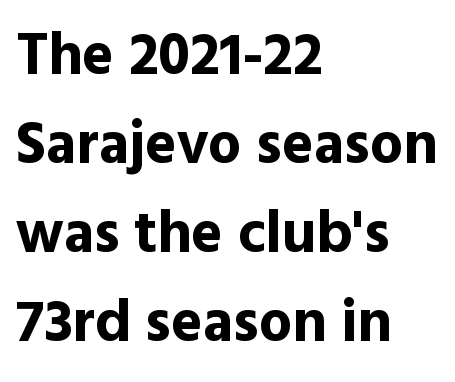
The image shows 59 px bold sans-serif type, upright; set left-aligned, normal line spacing (1.51x), normal letter spacing, not underlined; a medium x-height.
